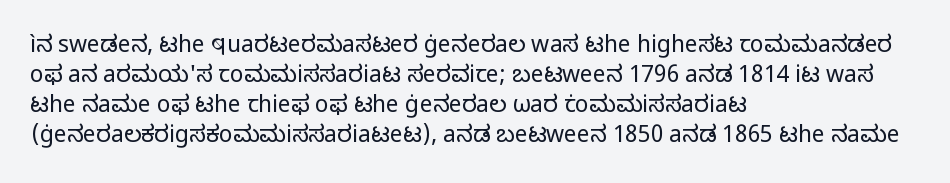
Teacher's note: observe the even left margin — that is flush-left alignment. Does extra space separate the letters? No, they use regular spacing. In terms of posture, this sample is upright. The glyphs are unaccompanied by any horizontal stroke below them. The lines sit at an ordinary, default distance from one another.
